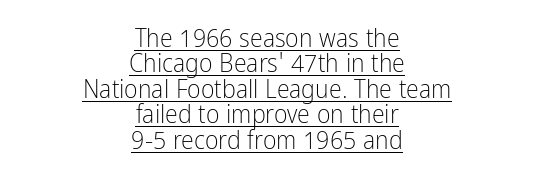
Q: Is the text bold? A: No.
Q: Is the text italic (slanted)? A: No, it is upright.
Q: Is the text underlined? A: Yes.
Q: How is the paragraph aligned? A: Centered.
Q: Is the spacing between letters normal or unusually wide? A: Normal.
Q: Is the spacing between lines tight, normal or loose? A: Tight.
